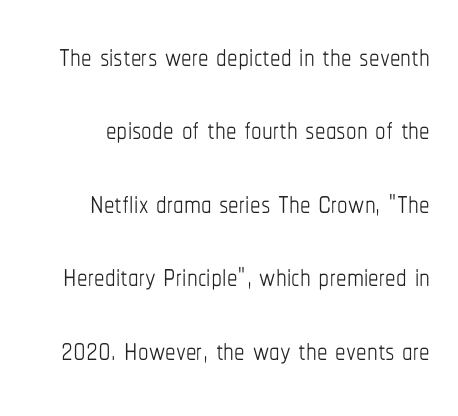
No italicization has been applied; the sample stays upright. Is the letter spacing exaggerated? No — it looks like the ordinary default. The weight tops out at a normal text grade. The letters advance in unequal steps, a hallmark of proportional type.
